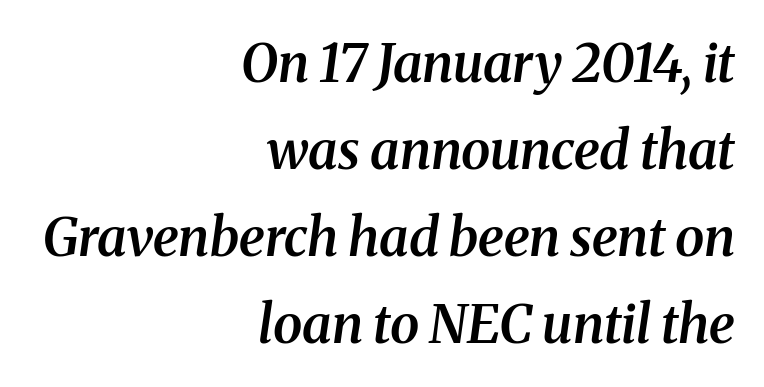
{"serif": "yes", "italic": "yes", "lean": "right", "slant_degrees": 8, "bold": "semi", "weight": "semibold", "width": "normal", "stroke_contrast": "medium", "x_height": "medium", "monospaced": "no", "underline": "no", "align": "right", "line_spacing": "normal", "line_spacing_ratio": 1.64, "letter_spacing": "normal", "letter_spacing_em": 0.0, "glyph_px": 53}
